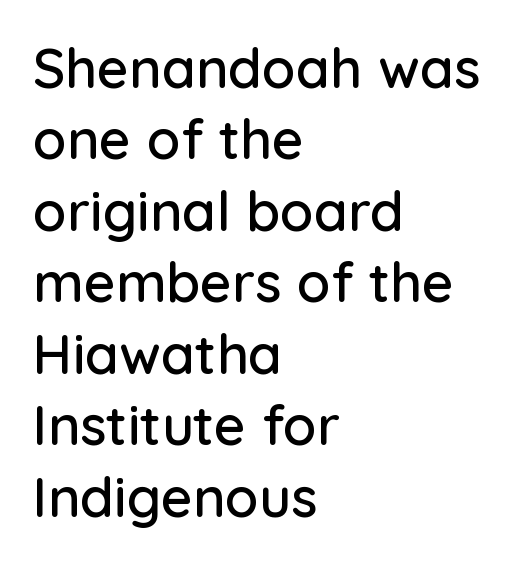
Type without underlining. Evenly set lines give the paragraph a standard silhouette. Think of a printed novel: that variable character pitch is what you see here. This is the regular roman posture of the typeface. The lines are quadded left. The typeface chosen for these lines omits serifs.
